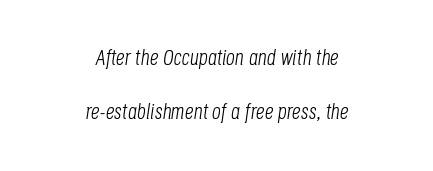
Q: Is the text bold? A: No.
Q: Is the text italic (slanted)? A: Yes, it leans right by about 8 degrees.
Q: Is the text underlined? A: No.
Q: How is the paragraph aligned? A: Centered.
Q: Is the spacing between letters normal or unusually wide? A: Normal.
Q: Is the spacing between lines tight, normal or loose? A: Loose.
